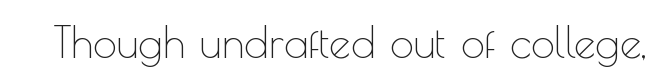
The image shows 43 px thin sans-serif type, upright; set normal letter spacing, not underlined; a small x-height.
